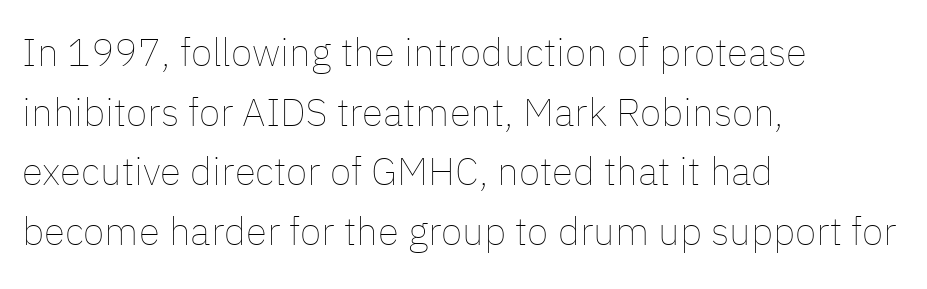
{"italic": "no", "bold": "no", "weight": "thin", "width": "normal", "stroke_contrast": "low", "x_height": "medium", "monospaced": "no", "underline": "no", "align": "left", "line_spacing": "normal", "line_spacing_ratio": 1.53, "letter_spacing": "normal", "letter_spacing_em": 0.0, "glyph_px": 39}
